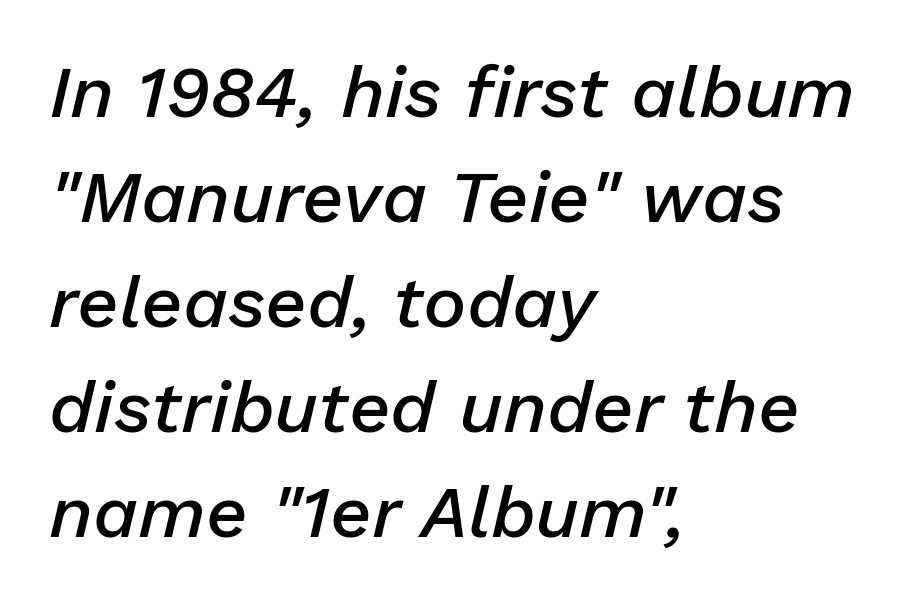
{"italic": "yes", "lean": "right", "slant_degrees": 13, "bold": "semi", "weight": "semibold", "width": "normal", "stroke_contrast": "low", "x_height": "medium", "monospaced": "no", "underline": "no", "align": "left", "line_spacing": "normal", "line_spacing_ratio": 1.44, "letter_spacing": "normal", "letter_spacing_em": 0.0, "glyph_px": 73}
